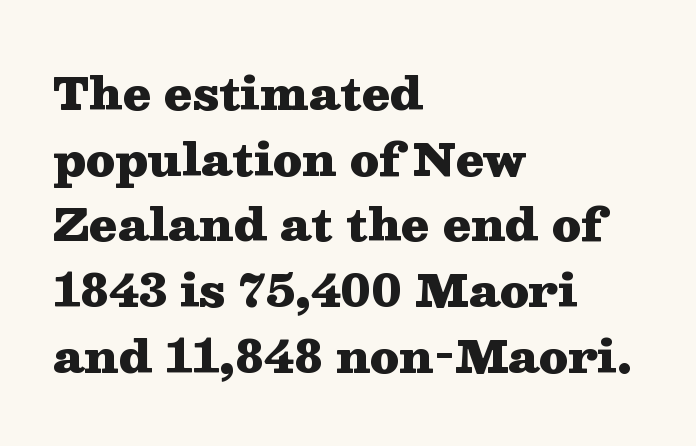
Q: Is the text bold? A: Yes.
Q: Is the text italic (slanted)? A: No, it is upright.
Q: Is the typeface a serif or a sans-serif typeface? A: Serif.
Q: Is the text underlined? A: No.
Q: How is the paragraph aligned? A: Left-aligned.
Q: Is the spacing between letters normal or unusually wide? A: Normal.
Q: Is the spacing between lines tight, normal or loose? A: Normal.
Q: Width (condensed, normal, or wide)? A: Wide.
Q: Stroke contrast? A: Medium.
Q: x-height? A: Medium.
Q: Monospaced? A: No.
